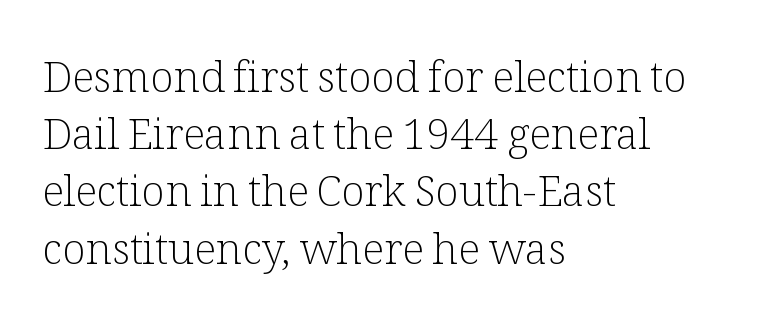
The rendering anchors every line to the left-hand side. Posture: vertical. This sample uses plain, unmodified letter spacing. The lines sit at an ordinary, default distance from one another. Stroke terminals: seriffed. The passage shown is typed in a proportional face where columns would drift.
